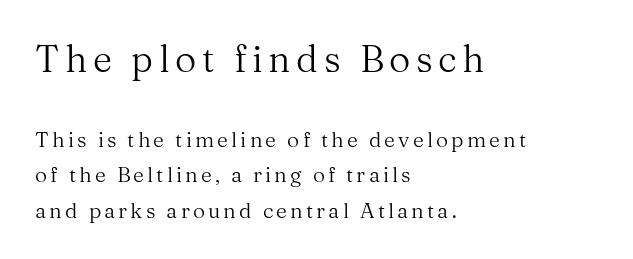
{"serif": "yes", "italic": "no", "bold": "no", "weight": "regular", "width": "normal", "stroke_contrast": "medium", "x_height": "medium", "monospaced": "no", "underline": "no", "align": "left", "line_spacing": "normal", "line_spacing_ratio": 1.67, "larger_block": "first", "size_ratio": 1.76, "glyph_px": 37}
